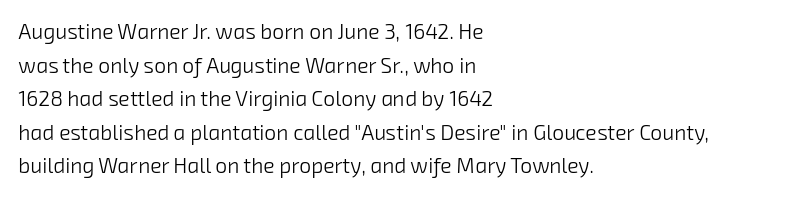
The image shows 21 px text type; set left-aligned, normal line spacing (1.6x), normal letter spacing, not underlined.
